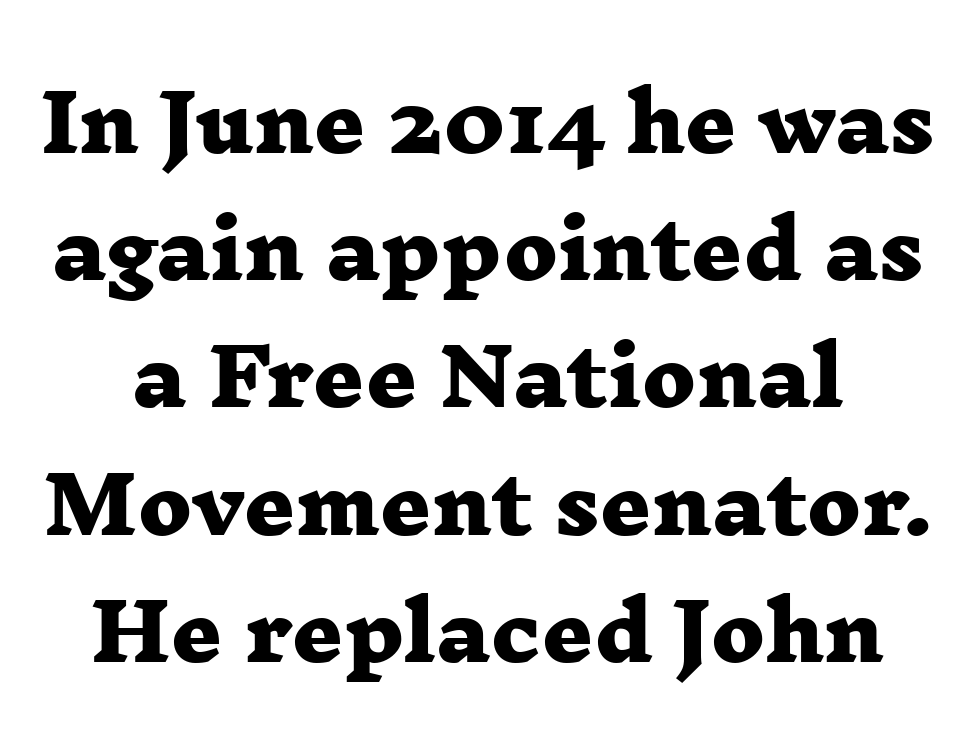
The image shows 79 px heavy, wide serif type; set centered, normal line spacing (1.61x), normal letter spacing, not underlined; low stroke contrast and a medium x-height.
